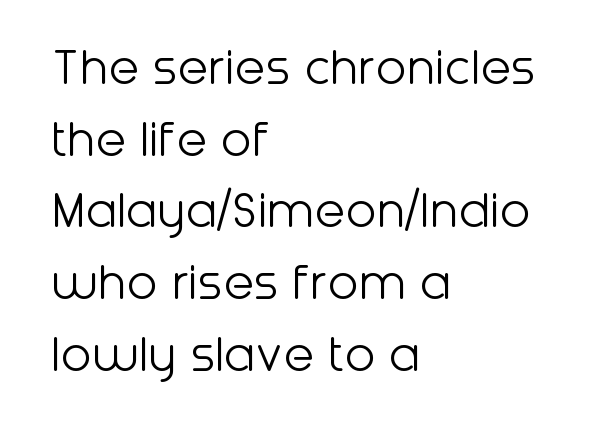
The image shows 56 px light sans-serif type, upright; set left-aligned, normal line spacing (1.28x), normal letter spacing, not underlined; low stroke contrast and a medium x-height.
